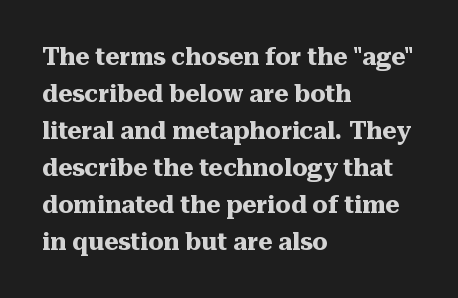
Q: Is the text bold? A: Yes.
Q: Is the text italic (slanted)? A: No, it is upright.
Q: Is the text underlined? A: No.
Q: How is the paragraph aligned? A: Left-aligned.
Q: Is the spacing between letters normal or unusually wide? A: Normal.
Q: Is the spacing between lines tight, normal or loose? A: Normal.
